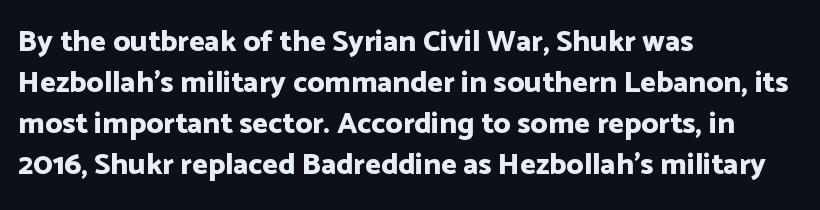
Nothing unusual about the tracking: characters are spaced as the font intends. The text was rendered using a sans face with plain stroke endings. Students, this is bold: see how much ink each stroke carries. The letters advance in unequal steps, a hallmark of proportional type. Line starts are locked; line ends wander. The passage shown stacks its lines at a standard gap.
